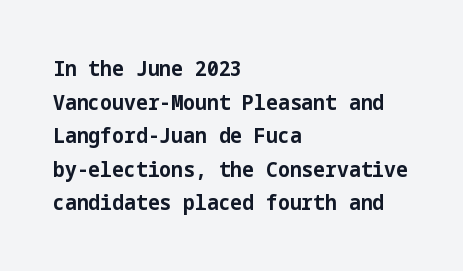
Q: Is the text bold? A: Yes.
Q: Is the text italic (slanted)? A: No, it is upright.
Q: Is the text underlined? A: No.
Q: How is the paragraph aligned? A: Left-aligned.
Q: Is the spacing between letters normal or unusually wide? A: Normal.
Q: Is the spacing between lines tight, normal or loose? A: Normal.
